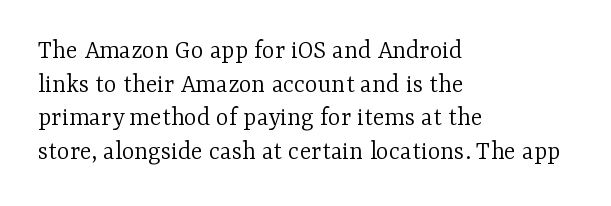
Q: Is the text bold? A: No.
Q: Is the text italic (slanted)? A: No, it is upright.
Q: Is the text underlined? A: No.
Q: How is the paragraph aligned? A: Left-aligned.
Q: Is the spacing between letters normal or unusually wide? A: Normal.
Q: Is the spacing between lines tight, normal or loose? A: Normal.
